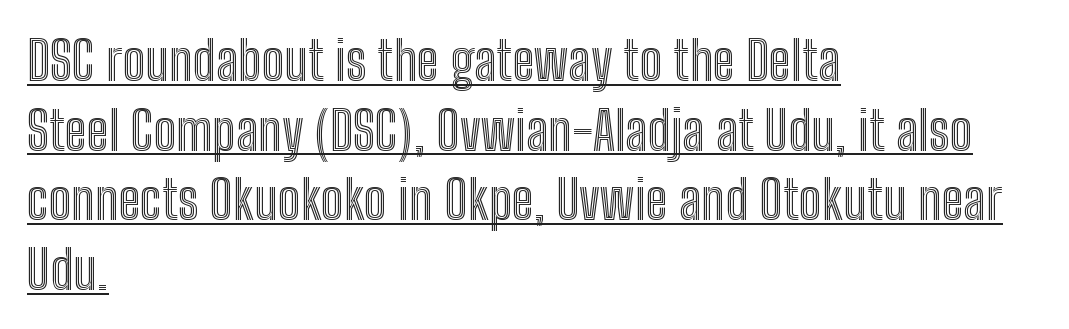
{"italic": "no", "width": "condensed", "x_height": "medium", "monospaced": "no", "underline": "yes", "align": "left", "line_spacing": "normal", "line_spacing_ratio": 1.29, "letter_spacing": "normal", "letter_spacing_em": 0.0, "glyph_px": 54}
